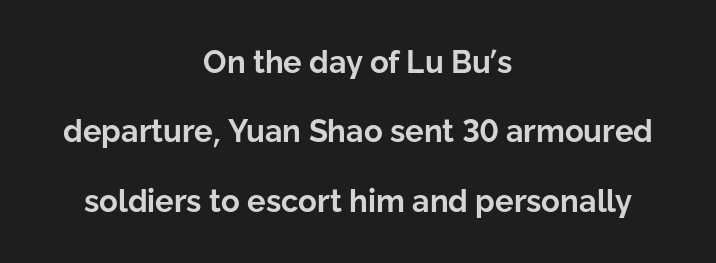
The image shows 31 px bold sans-serif type, upright; set centered, loose line spacing (2.24x), normal letter spacing, not underlined; low stroke contrast and a medium x-height.
